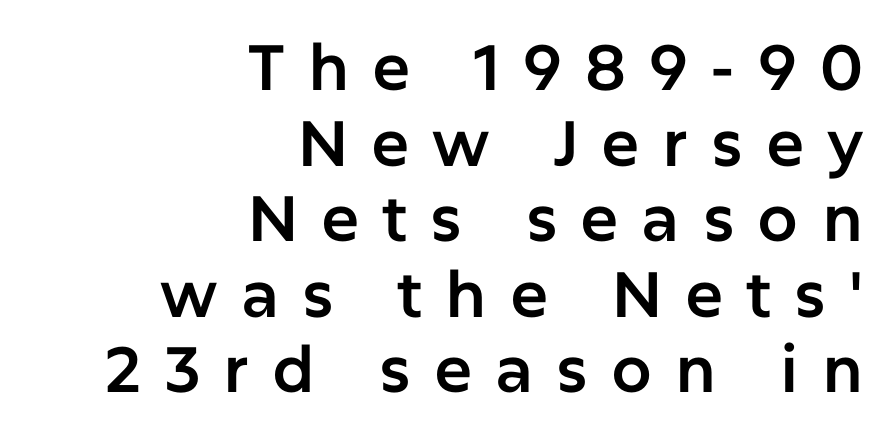
{"serif": "no", "italic": "no", "width": "normal", "stroke_contrast": "low", "x_height": "medium", "monospaced": "no", "underline": "no", "align": "right", "line_spacing_ratio": 1.18, "letter_spacing": "wide", "letter_spacing_em": 0.36, "glyph_px": 64}
